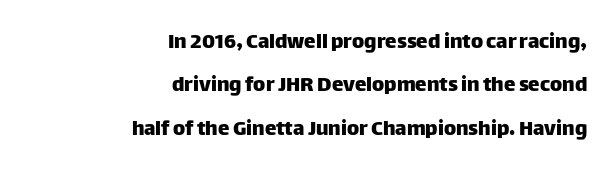
The image shows 23 px text type, upright; set right-aligned, line spacing 1.89x, normal letter spacing, not underlined.
